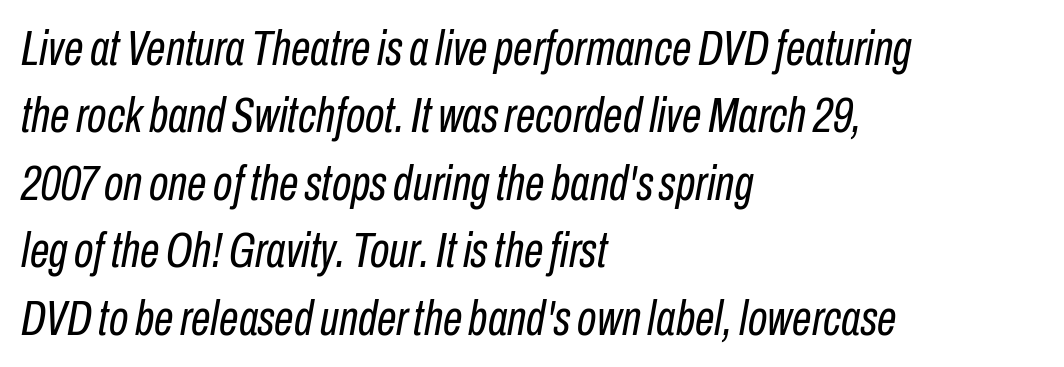
Q: Is the text bold? A: No.
Q: Is the text italic (slanted)? A: Yes, it leans right by about 10 degrees.
Q: Is the text underlined? A: No.
Q: How is the paragraph aligned? A: Left-aligned.
Q: Is the spacing between letters normal or unusually wide? A: Normal.
Q: Is the spacing between lines tight, normal or loose? A: Normal.
Q: Width (condensed, normal, or wide)? A: Condensed.
Q: Stroke contrast? A: Low.
Q: x-height? A: Medium.
Q: Monospaced? A: No.
